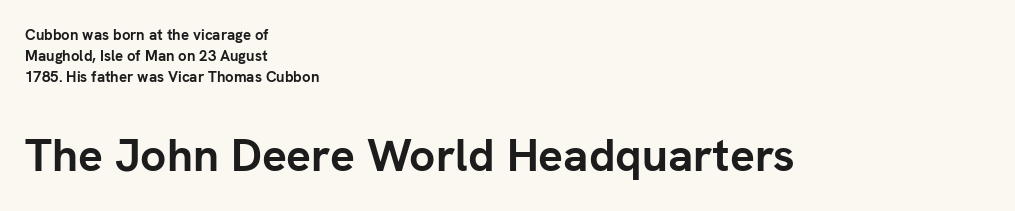
{"serif": "no", "italic": "no", "bold": "yes", "weight": "semibold", "width": "normal", "stroke_contrast": "low", "x_height": "medium", "monospaced": "no", "underline": "no", "align": "left", "line_spacing": "normal", "line_spacing_ratio": 1.41, "letter_spacing": "normal", "letter_spacing_em": 0.0, "larger_block": "second", "size_ratio": 3.07, "glyph_px": 46}
